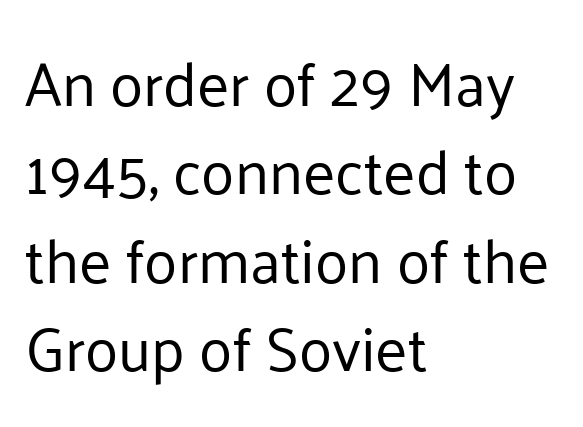
The image shows 61 px regular-weight sans-serif type, upright; set left-aligned, normal line spacing (1.45x), normal letter spacing, not underlined; low stroke contrast and a medium x-height.
